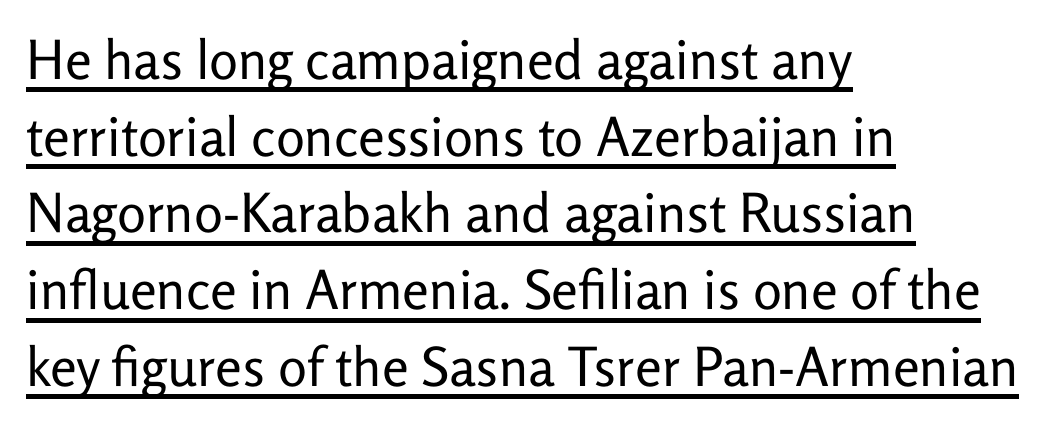
Q: Is the text bold? A: No.
Q: Is the text italic (slanted)? A: No, it is upright.
Q: Is the typeface a serif or a sans-serif typeface? A: Sans-serif.
Q: Is the text underlined? A: Yes.
Q: How is the paragraph aligned? A: Left-aligned.
Q: Is the spacing between letters normal or unusually wide? A: Normal.
Q: Is the spacing between lines tight, normal or loose? A: Normal.
Q: Width (condensed, normal, or wide)? A: Normal.
Q: Stroke contrast? A: Low.
Q: x-height? A: Medium.
Q: Monospaced? A: No.
